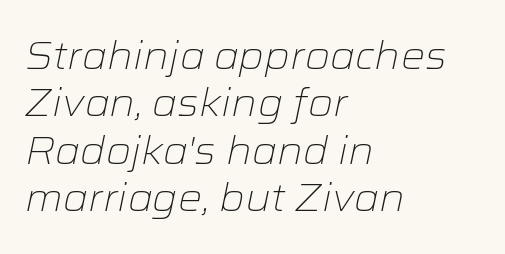
Q: Is the text bold? A: No.
Q: Is the text italic (slanted)? A: Yes, it leans right by about 12 degrees.
Q: Is the text underlined? A: No.
Q: How is the paragraph aligned? A: Left-aligned.
Q: Is the spacing between letters normal or unusually wide? A: Normal.
Q: Is the spacing between lines tight, normal or loose? A: Normal.
Q: Width (condensed, normal, or wide)? A: Wide.
Q: Stroke contrast? A: Low.
Q: x-height? A: Medium.
Q: Monospaced? A: No.
